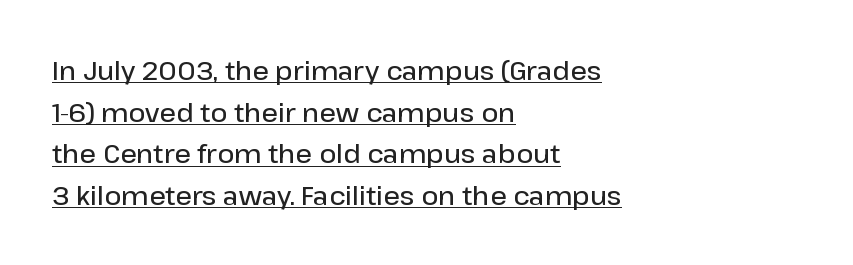
Visually the block forms a straight wall on the left and a jagged coastline on the right. The letters stand upright; this is a roman face. The passage shown stacks its lines at a standard gap. A somewhat darkened texture: the type is semibold rather than bold. The words here are underlined. The passage shown has conventional tracking throughout.
